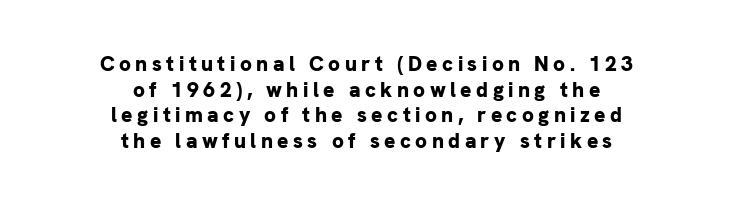
The image shows 21 px bold type, upright; set centered, line spacing 1.22x, unusually wide letter spacing (+0.21 em), not underlined.
